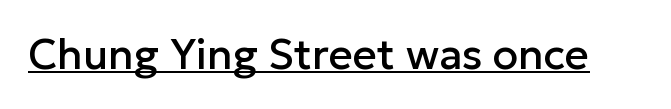
The image shows 42 px sans-serif type, upright; set normal letter spacing, underlined; low stroke contrast and a medium x-height.
